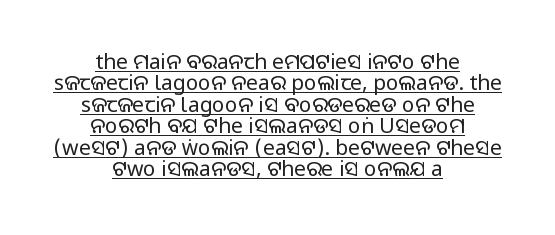
A baseline rule has been typeset under these characters. Notice how the passage keeps no hard edge, just a central spine. These lines huddle together more closely than default settings would place them. Italic: no, the glyphs are upright roman. No extra tracking has been applied to these lines.
